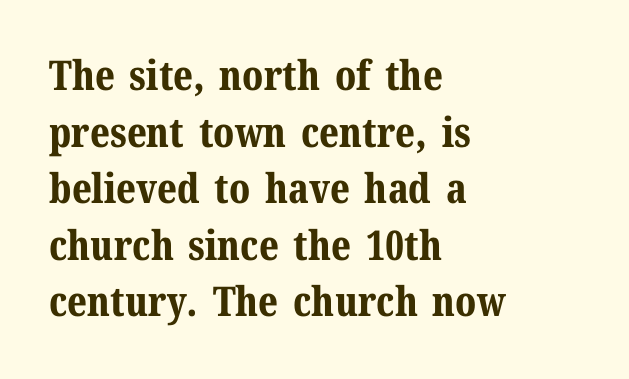
The image shows 41 px bold serif type, upright; set left-aligned, normal line spacing (1.38x), normal letter spacing, not underlined; medium stroke contrast and a medium x-height.
